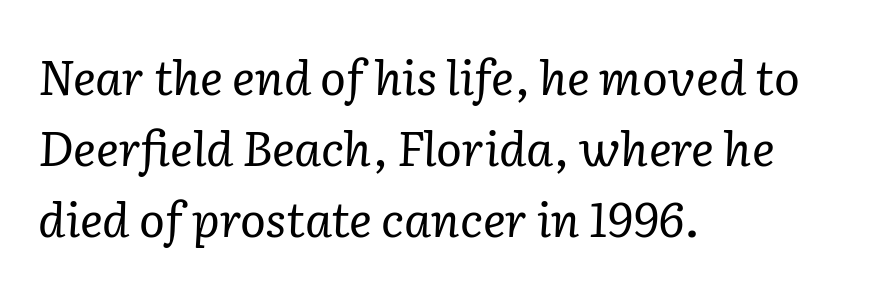
{"serif": "yes", "italic": "yes", "lean": "right", "slant_degrees": 2, "bold": "no", "weight": "regular", "width": "normal", "stroke_contrast": "low", "x_height": "medium", "monospaced": "no", "underline": "no", "align": "left", "line_spacing": "normal", "line_spacing_ratio": 1.48, "letter_spacing": "normal", "letter_spacing_em": 0.0, "glyph_px": 48}
